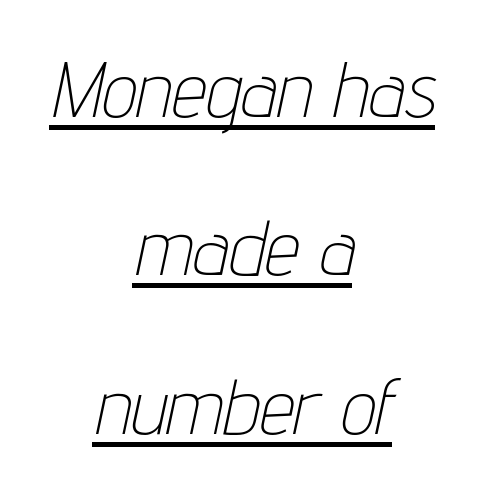
The image shows 78 px thin, condensed type, italic (leaning right); set centered, loose line spacing (2.03x), normal letter spacing, underlined; low stroke contrast and a medium x-height.
